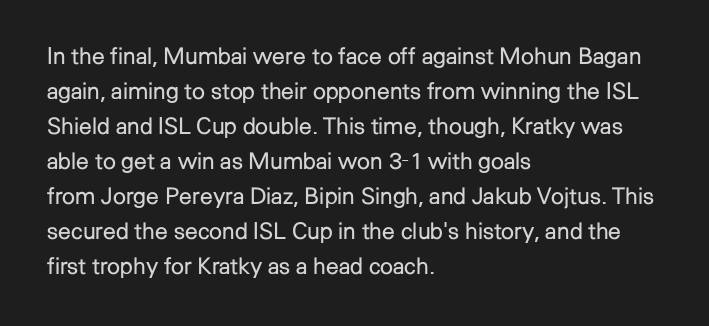
The image shows 23 px text type, upright; set left-aligned, normal line spacing (1.52x), normal letter spacing, not underlined.
